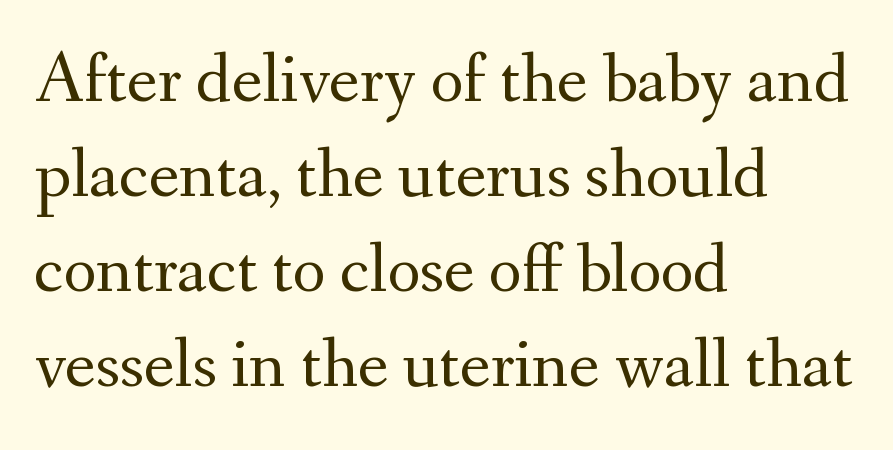
{"serif": "yes", "italic": "no", "bold": "no", "weight": "regular", "width": "normal", "stroke_contrast": "medium", "x_height": "small", "monospaced": "no", "underline": "no", "align": "left", "line_spacing": "normal", "line_spacing_ratio": 1.32, "letter_spacing": "normal", "letter_spacing_em": 0.0, "glyph_px": 72}
